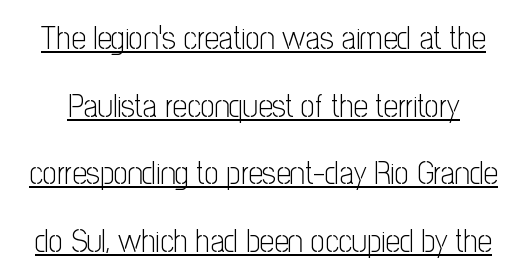
Q: Is the text bold? A: No.
Q: Is the text italic (slanted)? A: No, it is upright.
Q: Is the typeface a serif or a sans-serif typeface? A: Sans-serif.
Q: Is the text underlined? A: Yes.
Q: Is the spacing between letters normal or unusually wide? A: Normal.
Q: Is the spacing between lines tight, normal or loose? A: Loose.
Q: Width (condensed, normal, or wide)? A: Condensed.
Q: Stroke contrast? A: Low.
Q: x-height? A: Medium.
Q: Monospaced? A: No.
